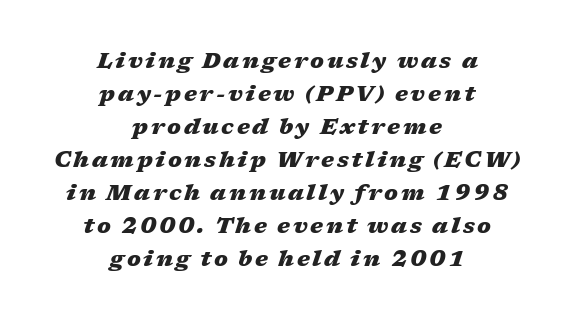
Q: Is the text bold? A: Yes.
Q: Is the text italic (slanted)? A: Yes, it leans right by about 17 degrees.
Q: Is the text underlined? A: No.
Q: How is the paragraph aligned? A: Centered.
Q: Is the spacing between lines tight, normal or loose? A: Normal.
